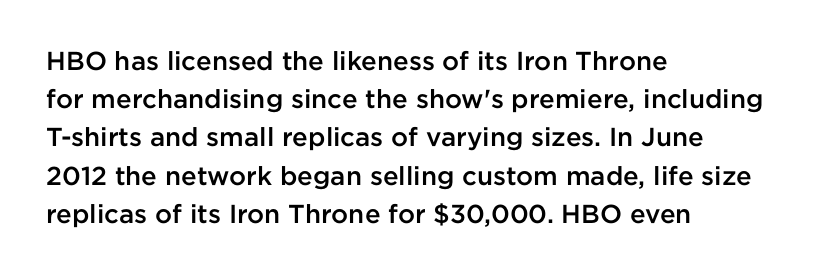
The image shows 26 px text type, upright; set left-aligned, normal line spacing (1.47x), normal letter spacing, not underlined.
